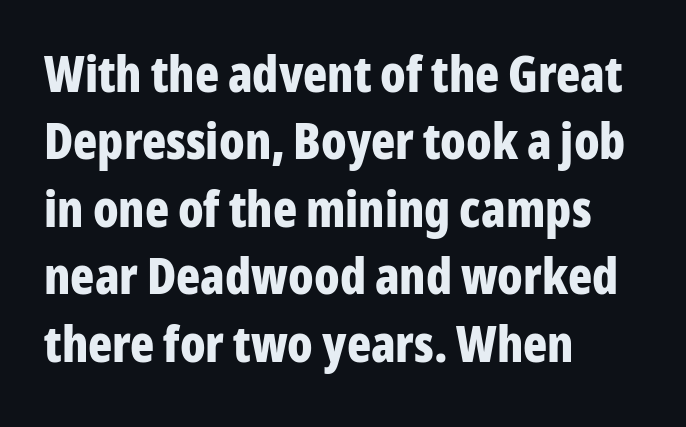
What kind of face is this? One without serifs — a sans. These lines carry a lot of weight — the face is fully bold. These lines are set flush left with a ragged right edge. The letters stand upright; this is a roman face. Leading: standard.
